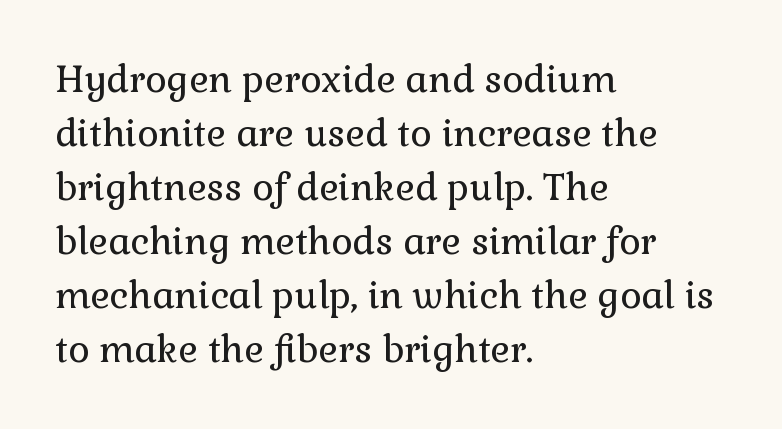
The image shows 37 px regular-weight serif type, upright; set left-aligned, normal line spacing (1.46x), normal letter spacing, not underlined; a medium x-height.
